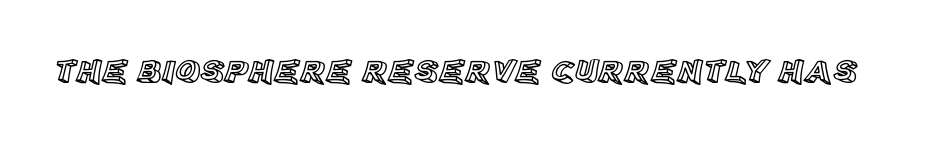
{"width": "normal", "x_height": "large", "monospaced": "no", "underline": "no", "letter_spacing": "normal", "letter_spacing_em": 0.0, "glyph_px": 34}
